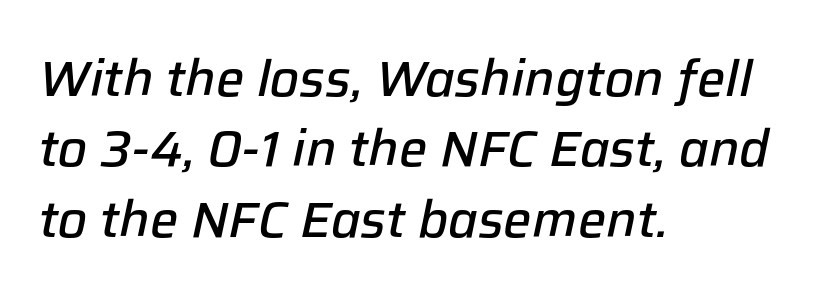
The image shows 50 px semibold type, italic (leaning right); set left-aligned, normal line spacing (1.41x), normal letter spacing, not underlined; low stroke contrast and a medium x-height.
